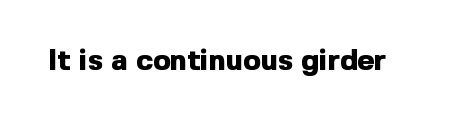
The image shows 29 px heavy sans-serif type, upright; set normal letter spacing, not underlined; a medium x-height.
